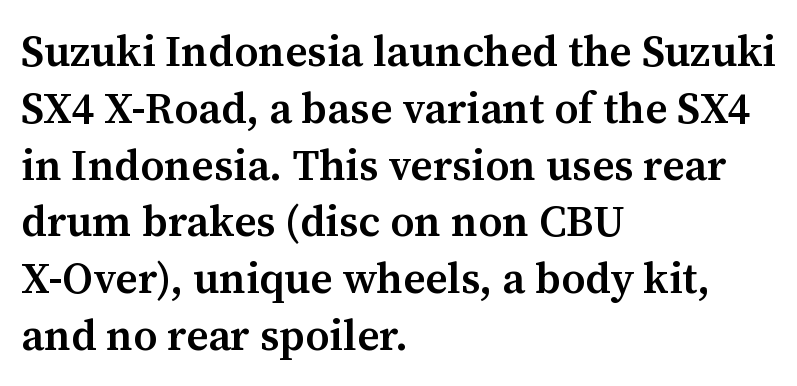
Teacher's note: observe the even left margin — that is flush-left alignment. The letters advance in unequal steps, a hallmark of proportional type. The horizontal fit of the characters is conventional and even. The block of text has a typical density, with ordinary space between rows. Honestly, there is no underline to notice here at all. Italic? Not at all — the glyphs are vertical.
